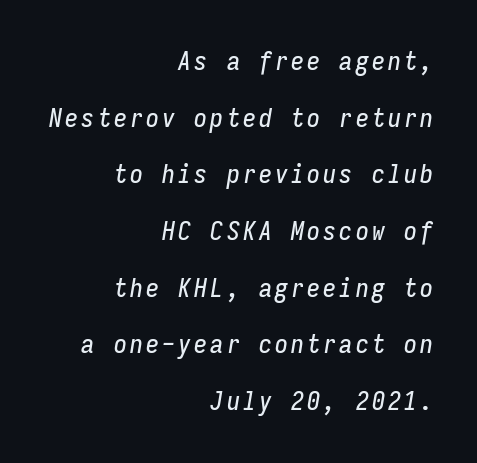
The image shows 26 px text type, italic (leaning right); set right-aligned, loose line spacing (2.18x), not underlined.
